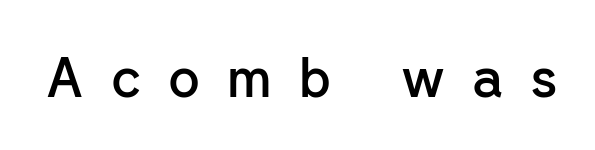
The image shows 55 px semibold sans-serif type, upright; set unusually wide letter spacing (+0.49 em), not underlined; low stroke contrast and a medium x-height.
